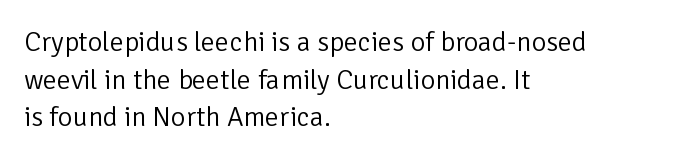
The image shows 28 px light sans-serif type, upright; set left-aligned, normal line spacing (1.34x), normal letter spacing, not underlined; low stroke contrast and a medium x-height.
